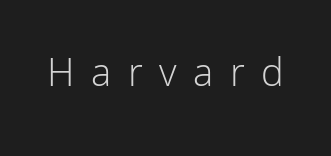
The image shows 41 px light sans-serif type, upright; set unusually wide letter spacing (+0.4 em), not underlined; low stroke contrast and a medium x-height.
